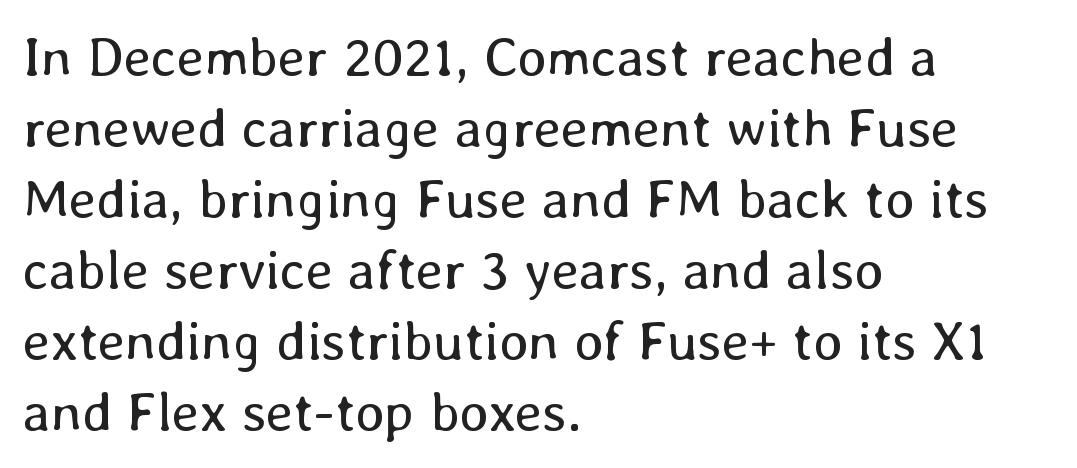
{"italic": "no", "bold": "no", "weight": "regular", "width": "normal", "stroke_contrast": "low", "x_height": "medium", "monospaced": "no", "underline": "no", "align": "left", "line_spacing": "normal", "line_spacing_ratio": 1.29, "letter_spacing": "normal", "letter_spacing_em": 0.0, "glyph_px": 55}
